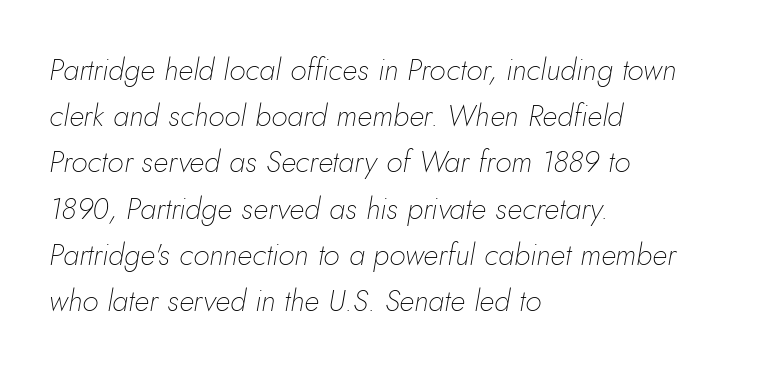
The image shows 30 px thin type, italic (leaning right); set left-aligned, normal line spacing (1.54x), normal letter spacing, not underlined; low stroke contrast and a small x-height.
